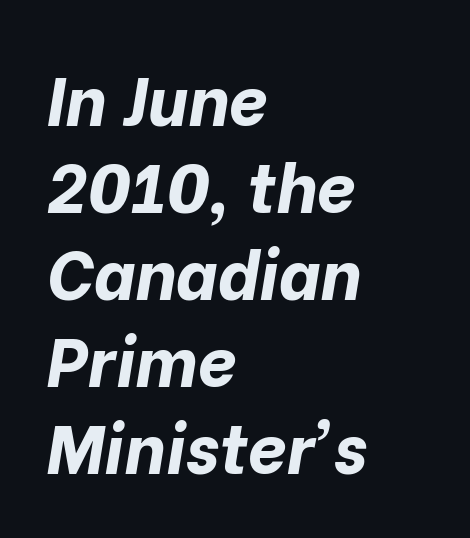
{"italic": "yes", "lean": "right", "slant_degrees": 10, "bold": "yes", "weight": "bold", "width": "normal", "stroke_contrast": "low", "x_height": "medium", "monospaced": "no", "underline": "no", "align": "left", "line_spacing": "normal", "line_spacing_ratio": 1.28, "letter_spacing": "normal", "letter_spacing_em": 0.0, "glyph_px": 68}
